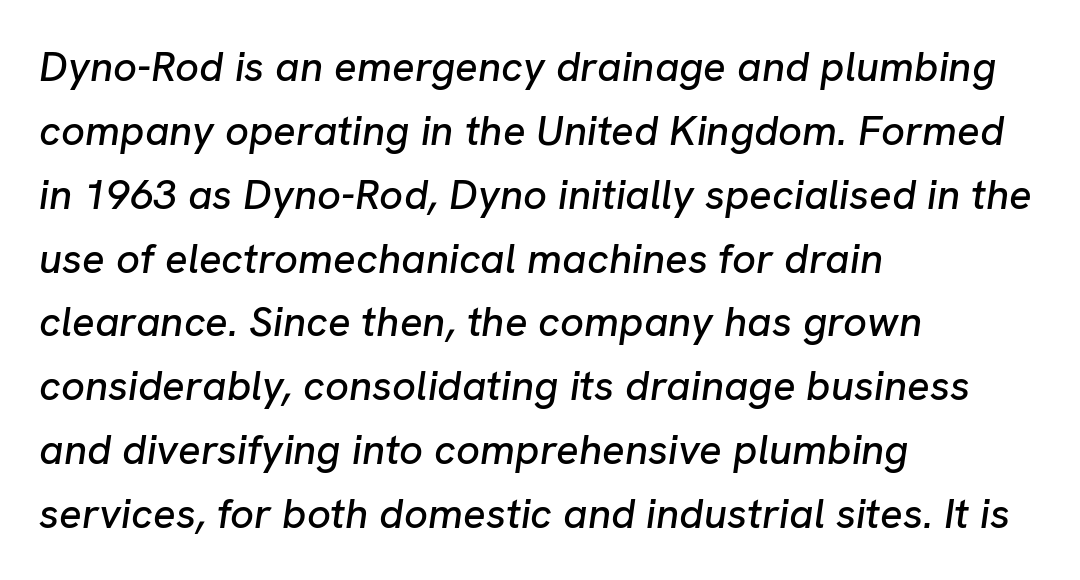
The image shows 42 px text type, italic (leaning right); set left-aligned, normal line spacing (1.52x), normal letter spacing, not underlined; low stroke contrast and a medium x-height.
